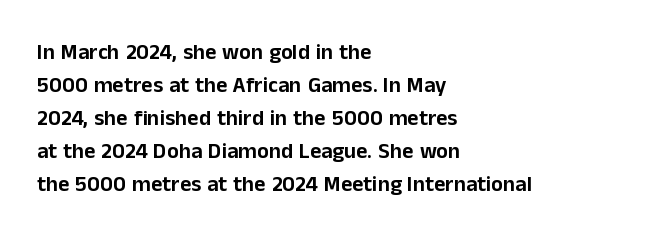
The image shows 22 px text type, upright; set left-aligned, normal line spacing (1.5x), normal letter spacing, not underlined.
